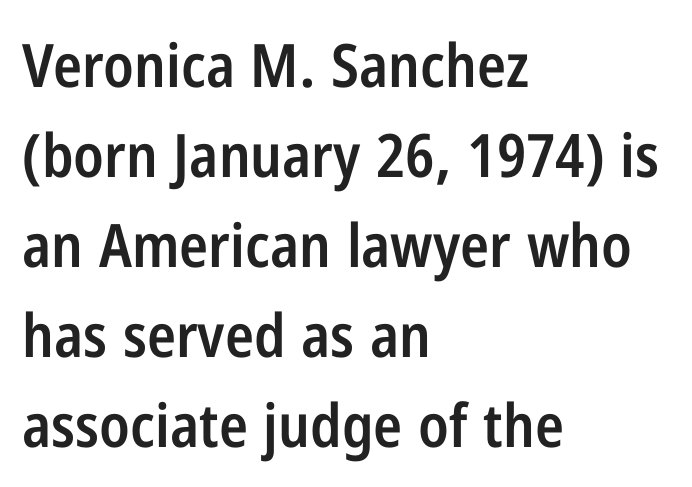
The letters advance in unequal steps, a hallmark of proportional type. The strip under each line holds only bare page. A typesetter would mark this as roman, not italic. I'd call this a sans setting — the letters go barefoot.
